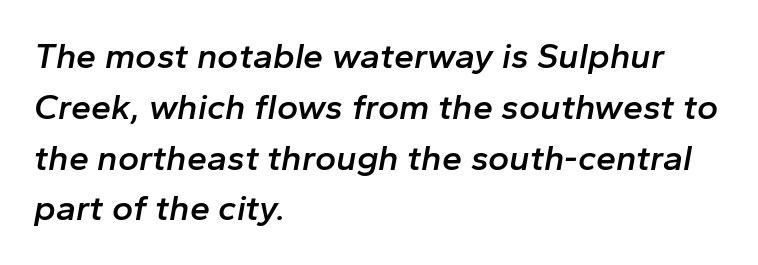
Q: Is the text bold? A: Semi-bold.
Q: Is the text italic (slanted)? A: Yes, it leans right by about 10 degrees.
Q: Is the text underlined? A: No.
Q: How is the paragraph aligned? A: Left-aligned.
Q: Is the spacing between letters normal or unusually wide? A: Normal.
Q: Is the spacing between lines tight, normal or loose? A: Normal.
Q: Width (condensed, normal, or wide)? A: Normal.
Q: Stroke contrast? A: Low.
Q: x-height? A: Medium.
Q: Monospaced? A: No.
